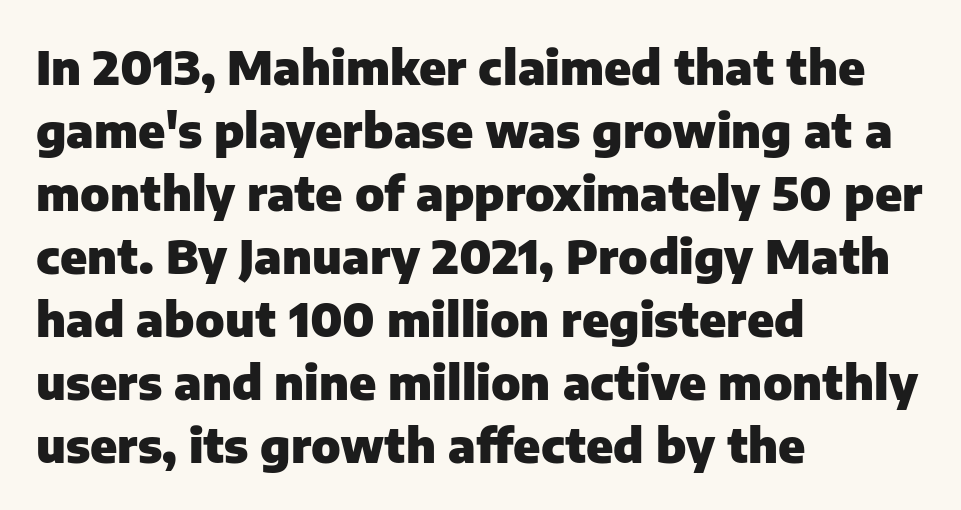
{"serif": "no", "italic": "no", "bold": "yes", "weight": "heavy", "width": "normal", "stroke_contrast": "low", "x_height": "medium", "monospaced": "no", "underline": "no", "align": "left", "line_spacing": "normal", "line_spacing_ratio": 1.34, "letter_spacing": "normal", "letter_spacing_em": 0.0, "glyph_px": 47}
